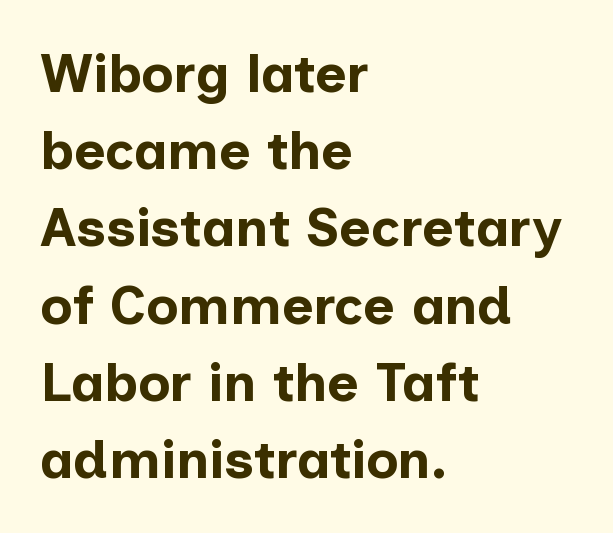
The image shows 54 px bold sans-serif type, upright; set left-aligned, normal line spacing (1.43x), normal letter spacing, not underlined; low stroke contrast and a medium x-height.
